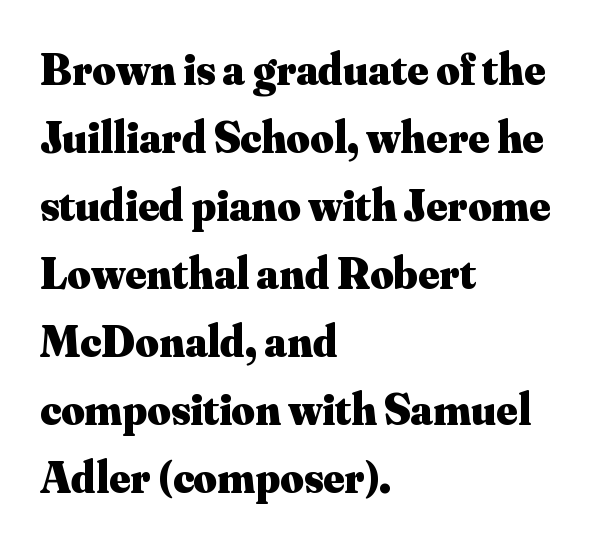
The rendering shows small feet on the letterforms — a serif design. Tall strokes in this sample are plumb rather than angled. These lines are rendered in a variable-pitch font. These lines sit exactly where default settings would place them.
